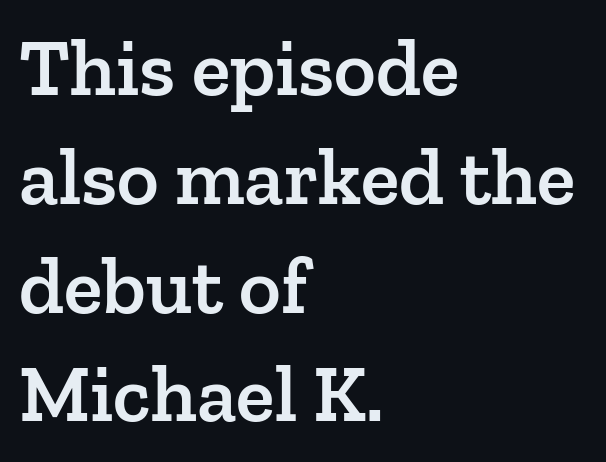
Underlining? Definitely not there. Notice how descenders clear the ascenders below comfortably — that's standard leading. A fair bit of extra ink — the face is semibold, not bold. Compared with typical body copy, the letter spacing here is the same. This sample has the flowing, uneven cadence of proportional lettering. The rendering shows small feet on the letterforms — a serif design.
